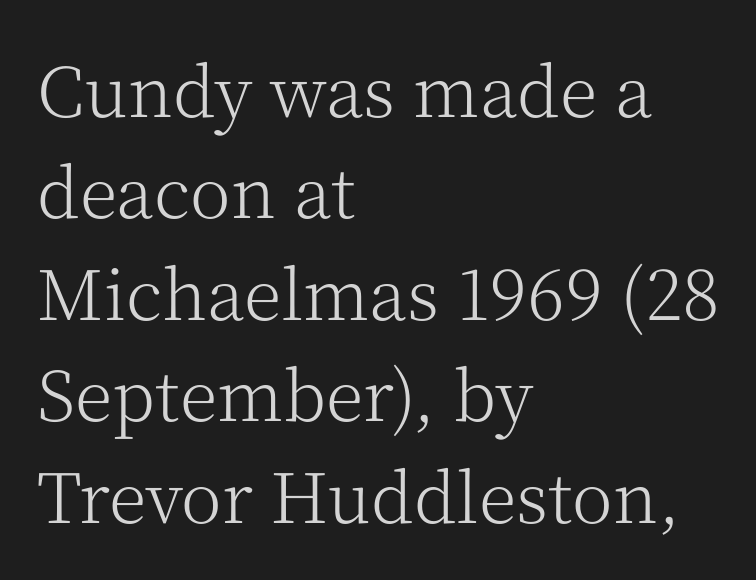
Each new line begins a customary step beneath the previous one. The area under the type is left untouched. Line beginnings align vertically; line endings do not. Check where the strokes stop: tiny serifs finish them off. Bold? No — there's no thickening of the strokes. A roman cut, with each character standing at attention.
